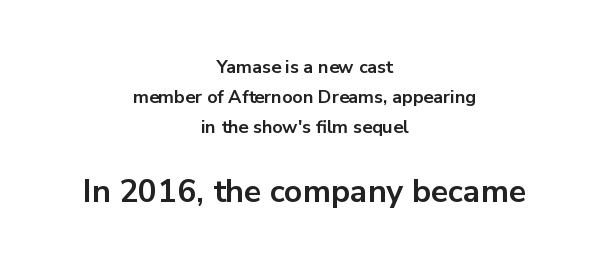
The letters carry no serifs — their stems end cleanly without finishing strokes. This sample has the flowing, uneven cadence of proportional lettering. Strokes here are thick enough to call this a true bold. The whitespace from short lines is split evenly between both sides. The lines sit at an ordinary, default distance from one another.
